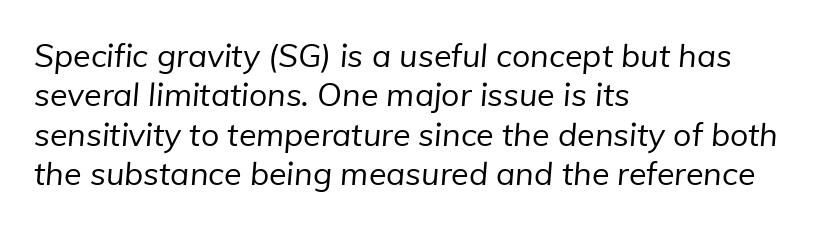
{"serif": "no", "bold": "no", "weight": "regular", "width": "normal", "stroke_contrast": "low", "x_height": "medium", "monospaced": "no", "underline": "no", "align": "left", "line_spacing_ratio": 1.23, "letter_spacing": "normal", "letter_spacing_em": 0.0, "glyph_px": 32}
